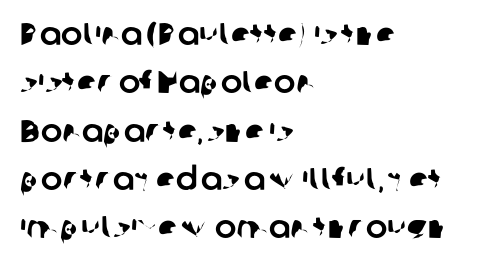
The image shows 32 px sans-serif type; set left-aligned, normal line spacing (1.51x), normal letter spacing, not underlined; low stroke contrast and a medium x-height.
